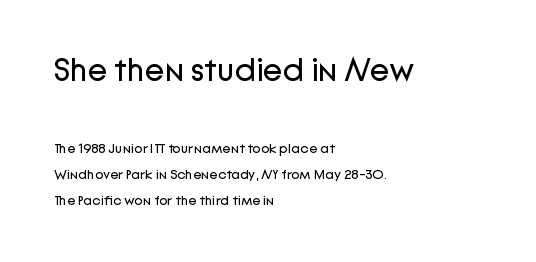
Decoration check: the copy has no underline. The face used here is a sans, in the tradition of grotesques and geometrics. This rendering uses left alignment, leaving the right contour irregular. Honestly, the letter spacing is just normal — you wouldn't notice it. A quiet, ordinary-to-light weight characterises the typeface.
